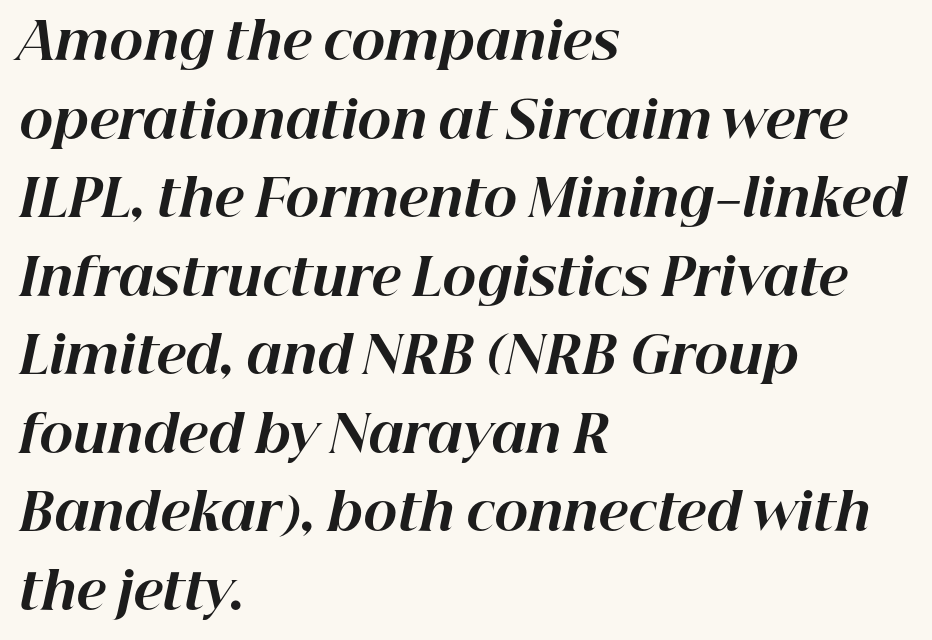
{"italic": "yes", "lean": "right", "slant_degrees": 12, "bold": "yes", "weight": "bold", "width": "normal", "stroke_contrast": "high", "x_height": "medium", "monospaced": "no", "underline": "no", "align": "left", "line_spacing": "normal", "line_spacing_ratio": 1.54, "letter_spacing": "normal", "letter_spacing_em": 0.0, "glyph_px": 51}
